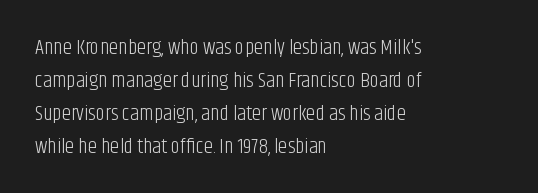
The image shows 21 px text type, upright; set left-aligned, normal line spacing (1.57x), normal letter spacing, not underlined.
